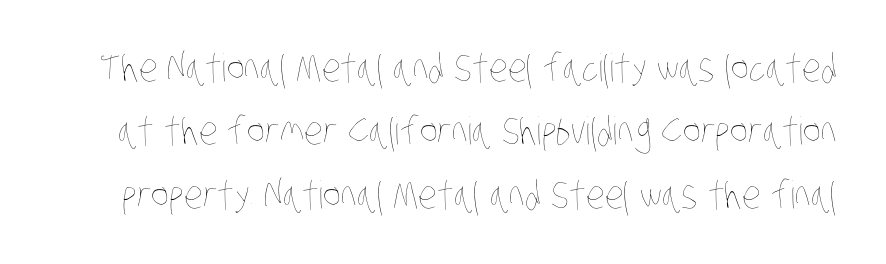
Q: Is the text bold? A: No.
Q: Is the text underlined? A: No.
Q: Is the spacing between letters normal or unusually wide? A: Normal.
Q: Is the spacing between lines tight, normal or loose? A: Normal.
Q: Width (condensed, normal, or wide)? A: Condensed.
Q: Stroke contrast? A: Low.
Q: x-height? A: Large.
Q: Monospaced? A: No.
